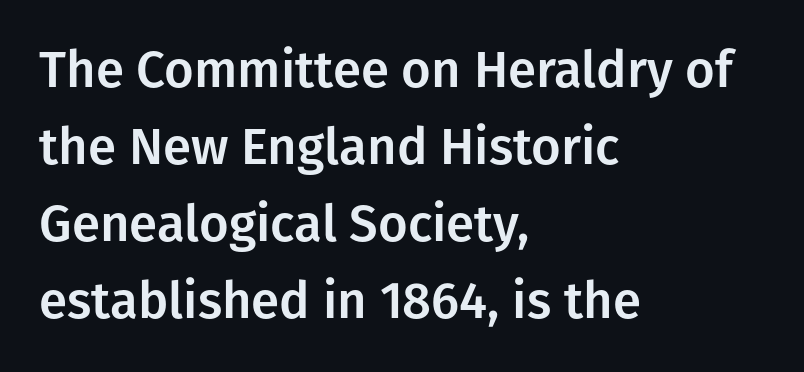
The typography opts for an upright posture over an oblique one. The rag falls on the right side of this text block. The face used here is a sans, in the tradition of grotesques and geometrics. Type without underlining. Inter-character spacing is left at the font's built-in metrics.
